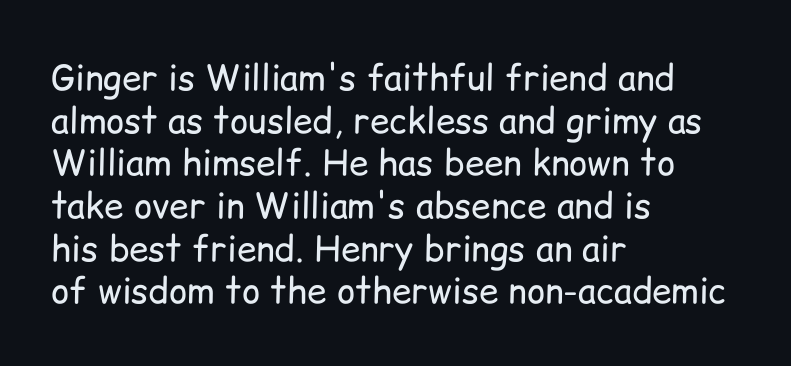
The image shows 35 px regular-weight sans-serif type, upright; set left-aligned, line spacing 1.22x, normal letter spacing, not underlined; low stroke contrast and a medium x-height.
